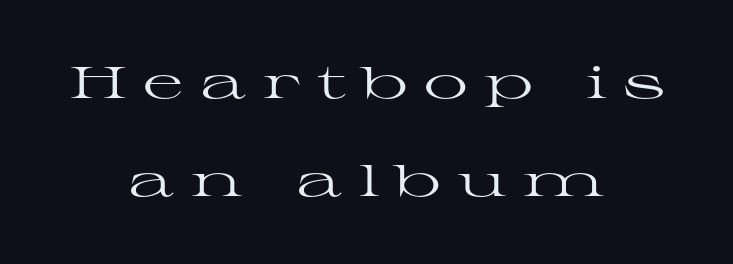
Q: Is the text bold? A: No.
Q: Is the text italic (slanted)? A: No, it is upright.
Q: Is the typeface a serif or a sans-serif typeface? A: Serif.
Q: Is the text underlined? A: No.
Q: How is the paragraph aligned? A: Centered.
Q: Is the spacing between letters normal or unusually wide? A: Unusually wide.
Q: Is the spacing between lines tight, normal or loose? A: Loose.
Q: Width (condensed, normal, or wide)? A: Wide.
Q: Stroke contrast? A: High.
Q: x-height? A: Medium.
Q: Monospaced? A: No.
